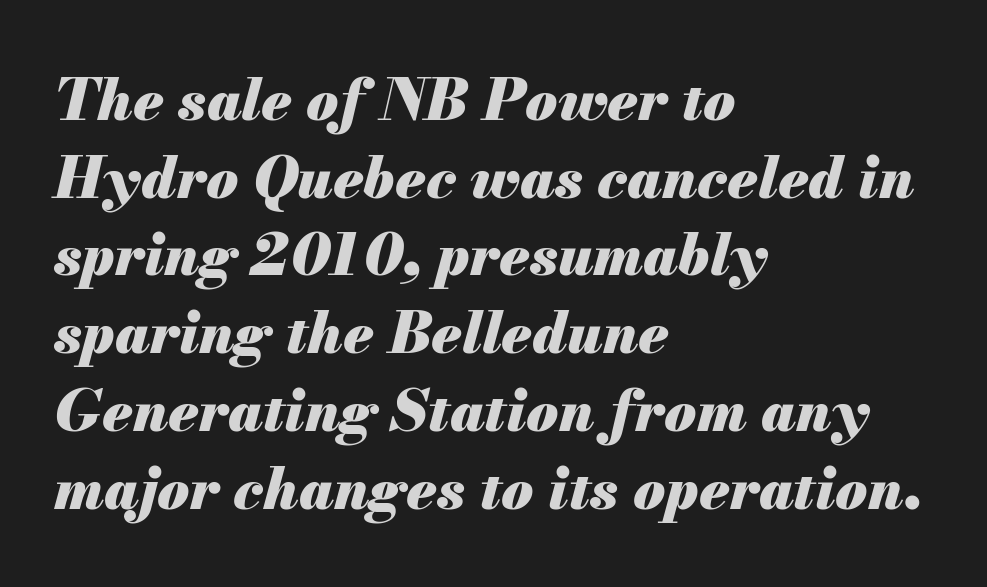
The image shows 58 px heavy type, italic (leaning right); set left-aligned, normal line spacing (1.34x), normal letter spacing, not underlined; medium stroke contrast and a small x-height.
